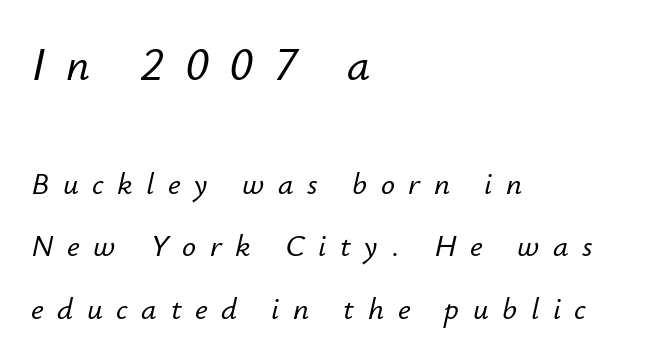
The image shows 46 px text type, italic (leaning right); set left-aligned, loose line spacing (2.02x), unusually wide letter spacing (+0.44 em), not underlined; the first (top) block is 1.48x larger; low stroke contrast and a small x-height.
